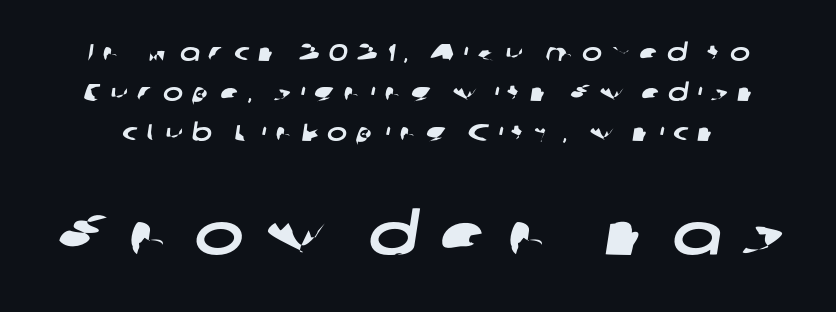
The image shows 59 px wide sans-serif type; set normal line spacing (1.67x), unusually wide letter spacing (+0.37 em), not underlined; the second (bottom) block is 2.46x larger; low stroke contrast and a medium x-height.
